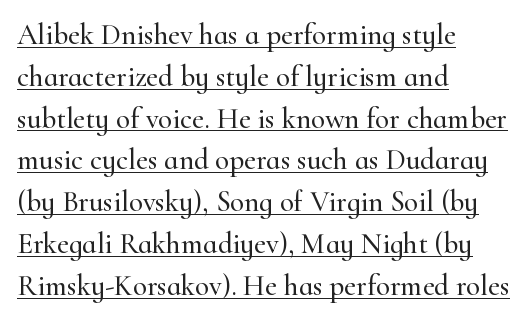
The image shows 29 px serif type, upright; set left-aligned, normal line spacing (1.44x), normal letter spacing, underlined; high stroke contrast and a small x-height.
